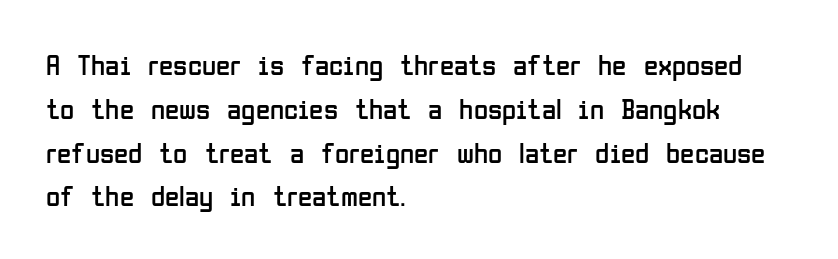
The image shows 29 px regular-weight, condensed sans-serif type, upright; set left-aligned, normal line spacing (1.51x), normal letter spacing, not underlined; low stroke contrast and a medium x-height.
